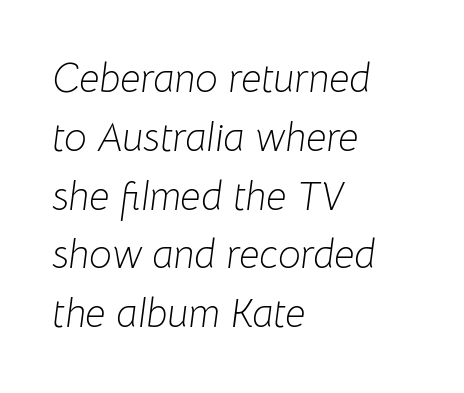
Q: Is the text bold? A: No.
Q: Is the text italic (slanted)? A: Yes, it leans right by about 8 degrees.
Q: Is the text underlined? A: No.
Q: How is the paragraph aligned? A: Left-aligned.
Q: Is the spacing between letters normal or unusually wide? A: Normal.
Q: Is the spacing between lines tight, normal or loose? A: Normal.
Q: Width (condensed, normal, or wide)? A: Normal.
Q: Stroke contrast? A: Low.
Q: x-height? A: Medium.
Q: Monospaced? A: No.
